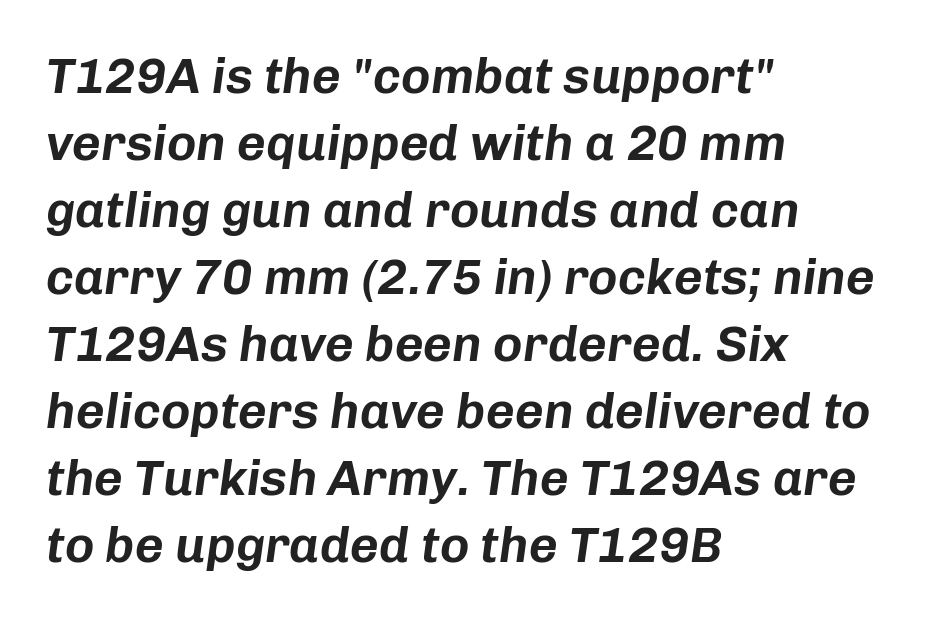
Italic: yes, the glyphs are oblique. The glyphs are unaccompanied by any horizontal stroke below them. This rendering uses left alignment, leaving the right contour irregular. The letters sit at their default tracking, neither squeezed nor spread.
